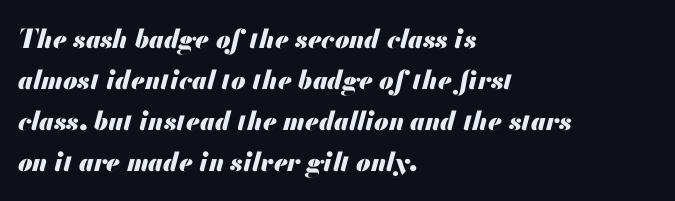
Q: Is the text bold? A: Yes.
Q: Is the text italic (slanted)? A: Yes, it leans right by about 13 degrees.
Q: Is the text underlined? A: No.
Q: How is the paragraph aligned? A: Left-aligned.
Q: Is the spacing between letters normal or unusually wide? A: Normal.
Q: Is the spacing between lines tight, normal or loose? A: Normal.
